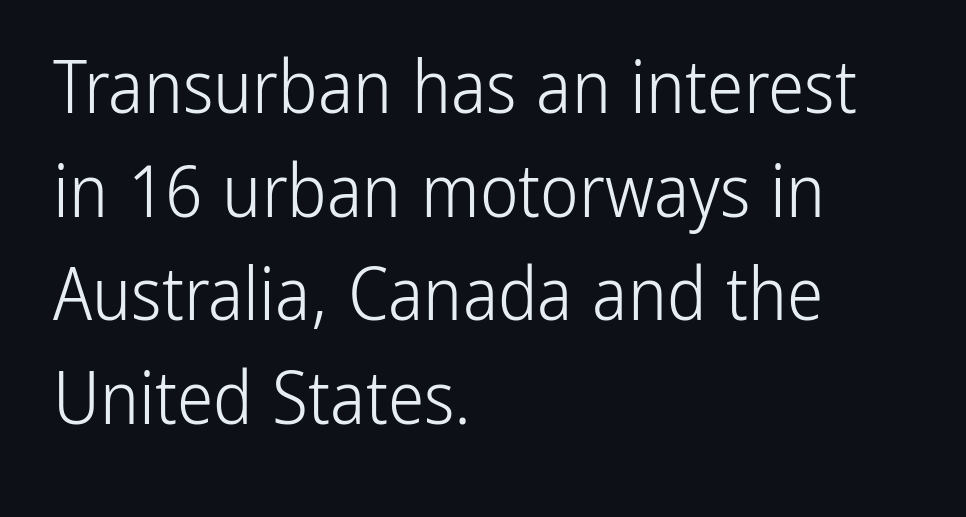
The image shows 73 px light, condensed sans-serif type, upright; set left-aligned, normal line spacing (1.42x), normal letter spacing, not underlined; low stroke contrast and a medium x-height.
